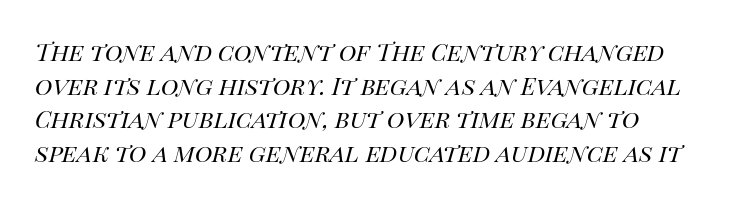
The letters sit at their default tracking, neither squeezed nor spread. The designer left line spacing at the default. Think standard paragraph weight, or any step lighter than that. Notice how the stems are inclined rather than vertical — that's the hallmark of italics.
